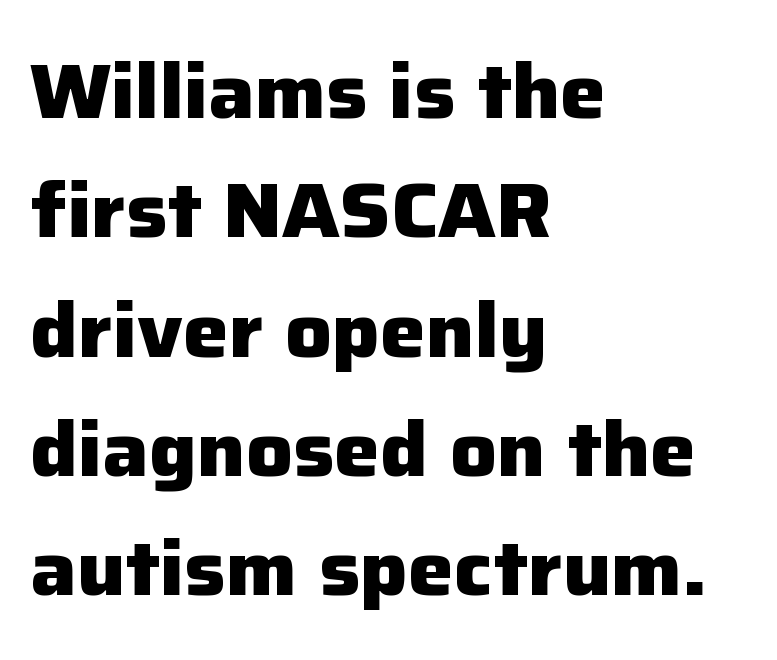
{"serif": "no", "italic": "no", "bold": "yes", "weight": "heavy", "width": "normal", "stroke_contrast": "low", "x_height": "medium", "monospaced": "no", "underline": "no", "align": "left", "line_spacing": "normal", "line_spacing_ratio": 1.55, "letter_spacing": "normal", "letter_spacing_em": 0.0, "glyph_px": 77}
